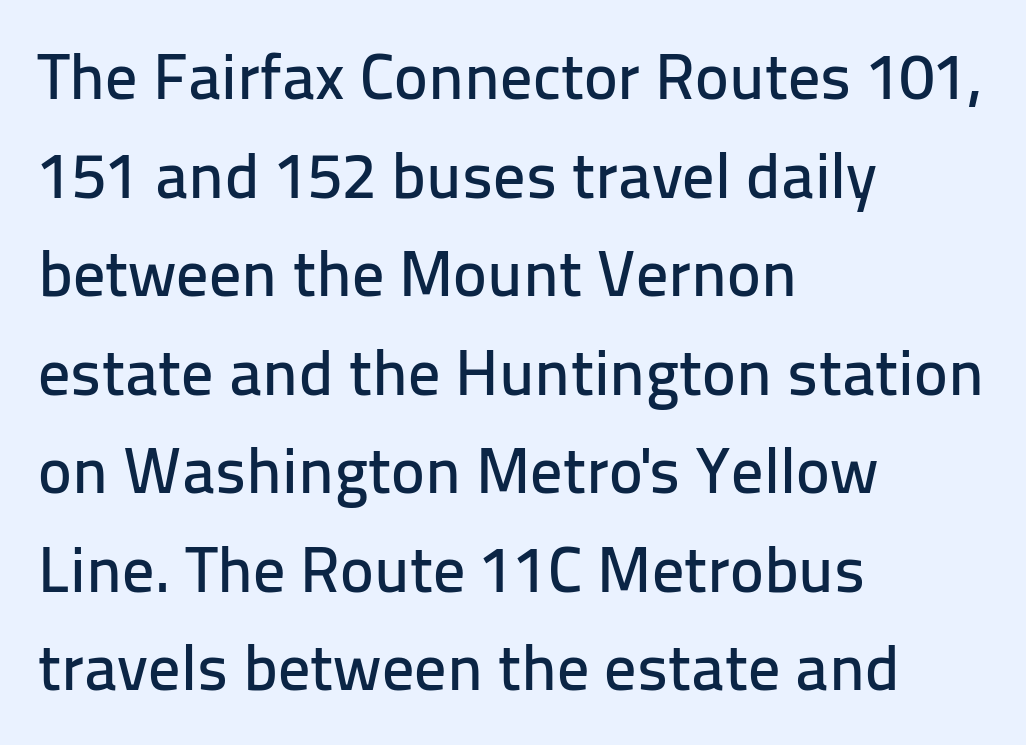
{"serif": "no", "italic": "no", "width": "normal", "stroke_contrast": "low", "x_height": "medium", "monospaced": "no", "underline": "no", "align": "left", "line_spacing": "normal", "line_spacing_ratio": 1.54, "letter_spacing": "normal", "letter_spacing_em": 0.0, "glyph_px": 64}
